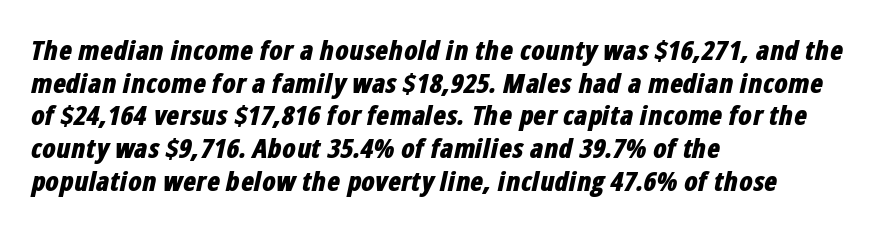
Descenders hang freely into open space. This sample uses an oblique cut, with every glyph tilted off the vertical. Between one letter and the next there's only the usual sliver of space. Compared with a centered layout, this one pins lines to the left instead.
